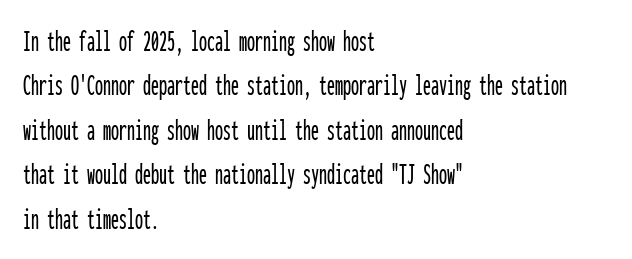
{"serif": "no", "italic": "no", "width": "condensed", "stroke_contrast": "low", "x_height": "medium", "monospaced": "yes", "underline": "no", "align": "left", "line_spacing": "normal", "line_spacing_ratio": 1.39, "letter_spacing": "normal", "letter_spacing_em": 0.0, "glyph_px": 32}
